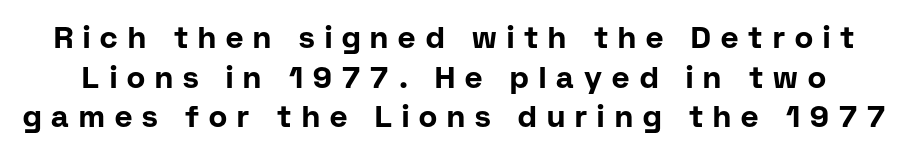
The line-height multiplier appears to be the usual default. This sample uses expanded letter spacing, leaving extra air between glyphs. Each glyph is drawn with heavy, bold strokes. Examine the stroke ends and you'll find no serifs.
